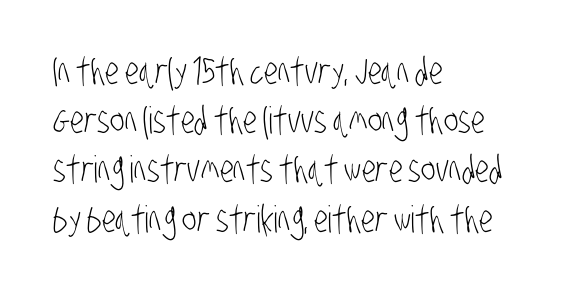
{"serif": "no", "bold": "no", "weight": "light", "width": "condensed", "stroke_contrast": "low", "x_height": "large", "monospaced": "no", "underline": "no", "align": "left", "line_spacing": "normal", "line_spacing_ratio": 1.33, "letter_spacing": "normal", "letter_spacing_em": 0.0, "glyph_px": 37}
